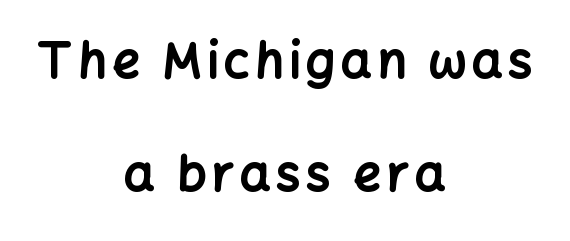
The image shows 49 px bold sans-serif type, upright; set centered, loose line spacing (2.3x), not underlined; low stroke contrast and a medium x-height.
